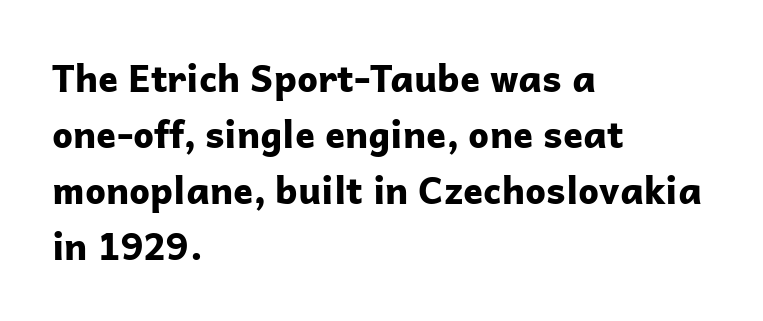
Strong, thick strokes mark this as bold type. Stroke terminals: plain, sans-serif. Posture: vertical. The leading is moderate, giving the passage an even texture. A typesetter would call this proportional, since set widths differ per character. No extra tracking has been applied to these lines.
